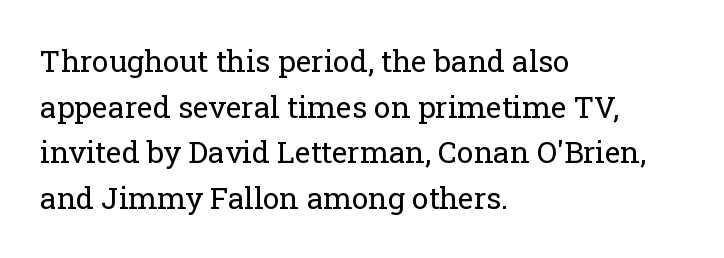
{"serif": "yes", "italic": "no", "bold": "no", "weight": "regular", "width": "normal", "stroke_contrast": "low", "x_height": "medium", "monospaced": "no", "underline": "no", "align": "left", "line_spacing": "normal", "line_spacing_ratio": 1.52, "letter_spacing": "normal", "letter_spacing_em": 0.0, "glyph_px": 30}
